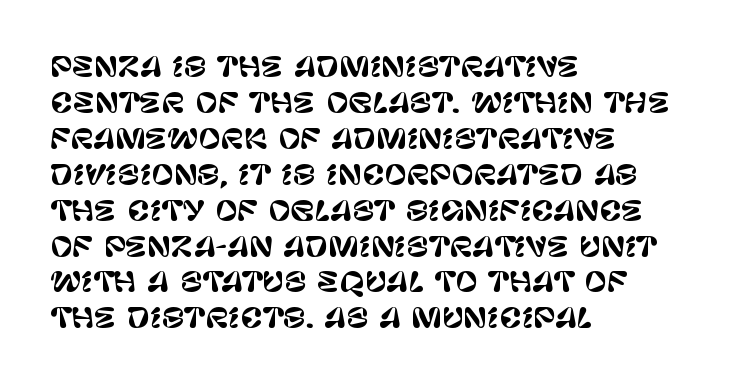
{"underline": "no", "align": "left", "line_spacing": "normal", "line_spacing_ratio": 1.33, "letter_spacing": "normal", "letter_spacing_em": 0.0, "glyph_px": 27}
